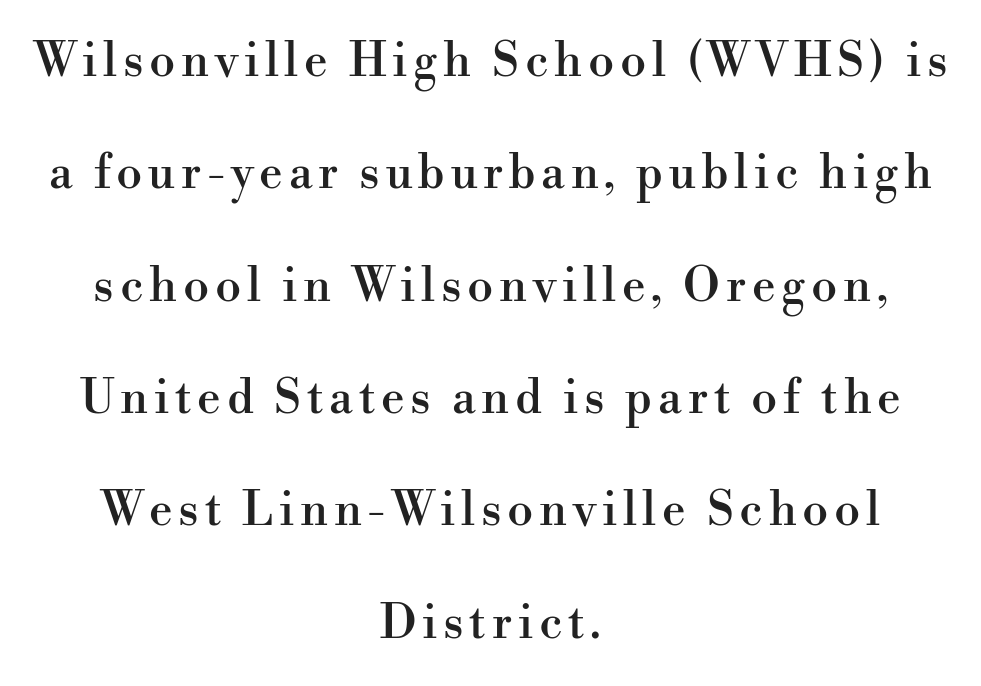
Q: Is the text italic (slanted)? A: No, it is upright.
Q: Is the typeface a serif or a sans-serif typeface? A: Serif.
Q: Is the text underlined? A: No.
Q: How is the paragraph aligned? A: Centered.
Q: Is the spacing between lines tight, normal or loose? A: Loose.
Q: Width (condensed, normal, or wide)? A: Normal.
Q: Stroke contrast? A: High.
Q: x-height? A: Small.
Q: Monospaced? A: No.
